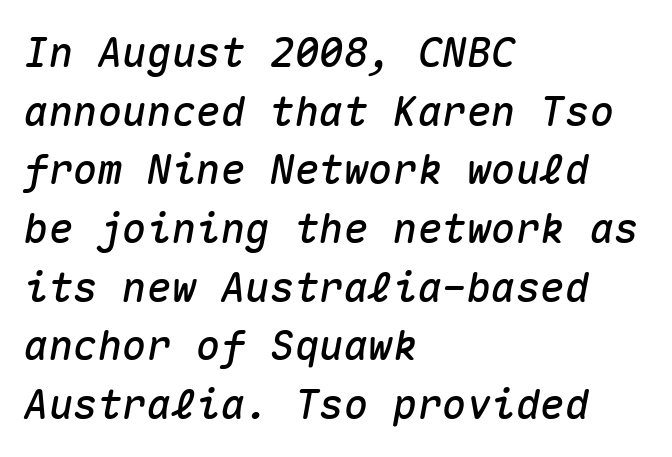
Q: Is the text italic (slanted)? A: Yes, it leans right by about 10 degrees.
Q: Is the text underlined? A: No.
Q: How is the paragraph aligned? A: Left-aligned.
Q: Is the spacing between letters normal or unusually wide? A: Normal.
Q: Is the spacing between lines tight, normal or loose? A: Normal.
Q: Width (condensed, normal, or wide)? A: Normal.
Q: Stroke contrast? A: Medium.
Q: x-height? A: Medium.
Q: Monospaced? A: Yes.
